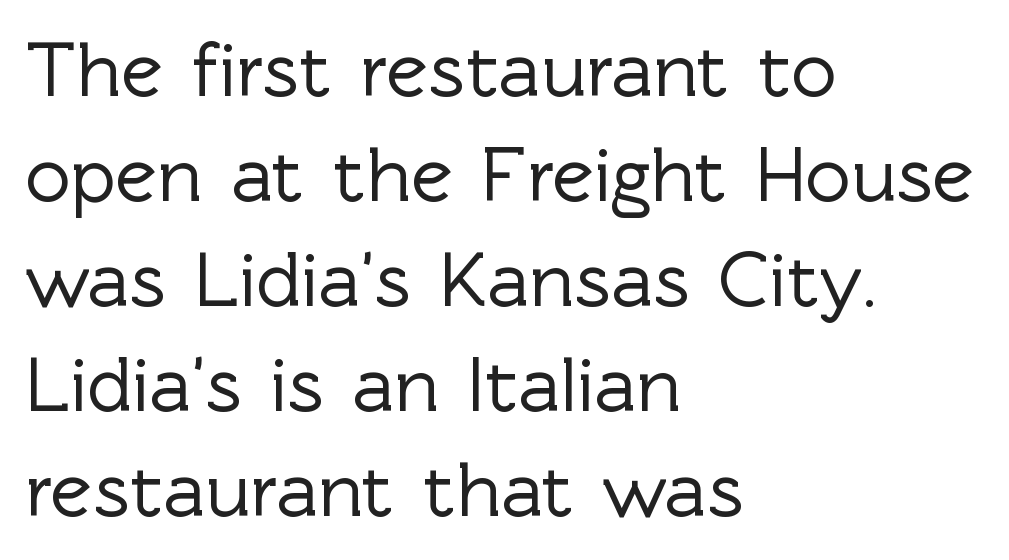
The image shows 79 px sans-serif type, upright; set left-aligned, normal line spacing (1.33x), normal letter spacing, not underlined; a medium x-height.
